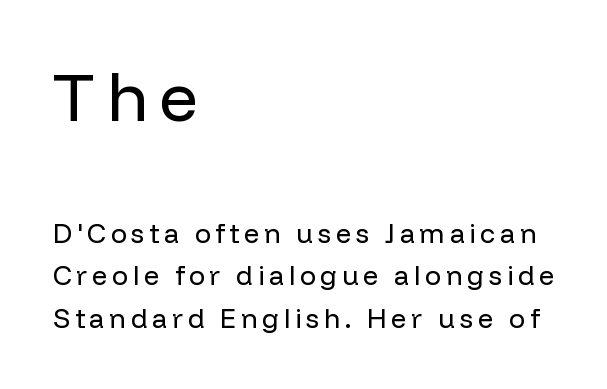
Q: Is the text bold? A: No.
Q: Is the text italic (slanted)? A: No, it is upright.
Q: Is the typeface a serif or a sans-serif typeface? A: Sans-serif.
Q: Is the text underlined? A: No.
Q: How is the paragraph aligned? A: Left-aligned.
Q: Is the spacing between lines tight, normal or loose? A: Normal.
Q: Which block of text is set in a larger size, the first (top) or the second (bottom)? A: The first (top) one.
Q: Width (condensed, normal, or wide)? A: Normal.
Q: Stroke contrast? A: Low.
Q: x-height? A: Medium.
Q: Monospaced? A: No.
